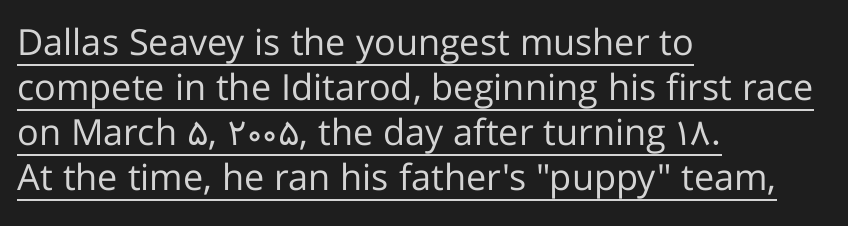
Spacing verdict: proportional, widths tailored to each character. The words here are underlined. Vertical spacing — default. This is not heavy type; no bold has been used.
